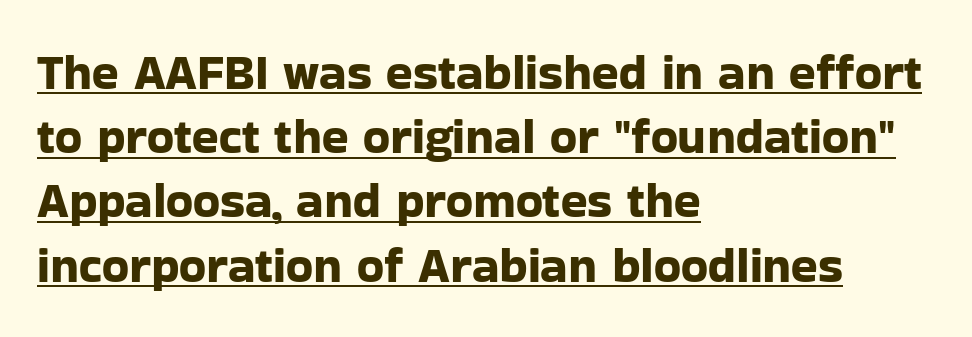
{"serif": "no", "italic": "no", "width": "normal", "stroke_contrast": "low", "x_height": "medium", "monospaced": "no", "underline": "yes", "align": "left", "line_spacing": "normal", "line_spacing_ratio": 1.31, "letter_spacing": "normal", "letter_spacing_em": 0.0, "glyph_px": 49}
